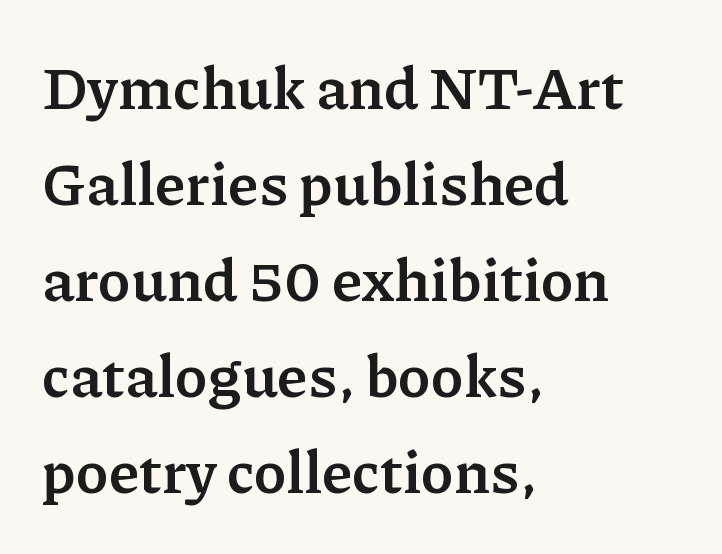
The baseline area is clear. Each line starts at the same left margin while the right side varies. The passage shown is typed in a proportional face where columns would drift. What's the leading like? Ordinary, nothing unusual. Look at the tracking — it's just the regular setting, nothing added.
